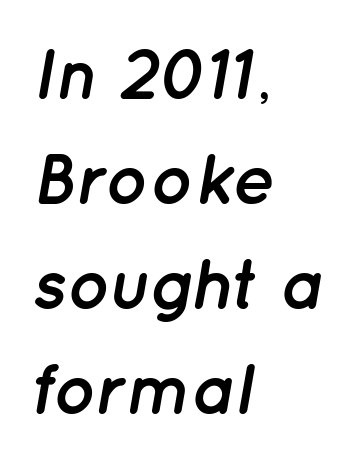
The image shows 71 px semibold type, italic (leaning right); set left-aligned, normal line spacing (1.48x), normal letter spacing, not underlined; low stroke contrast and a medium x-height.
